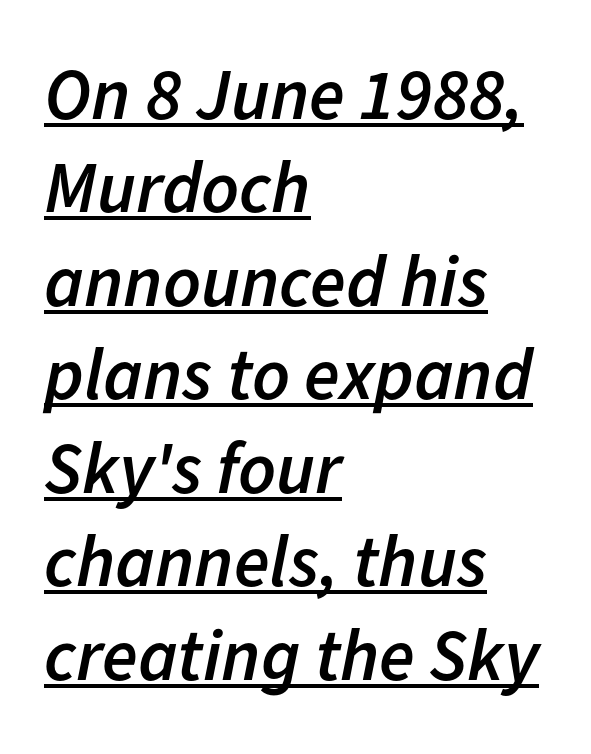
How would I describe the line gaps? Plain and ordinary. The typesetter has applied underlining to the passage shown. Typesetter's note: demi weight, one step under bold. Is the block centered? No — it sits flush against the left margin. The axis of the letterforms is tilted away from vertical. Tracking here is standard; glyphs follow each other at the usual distance.
